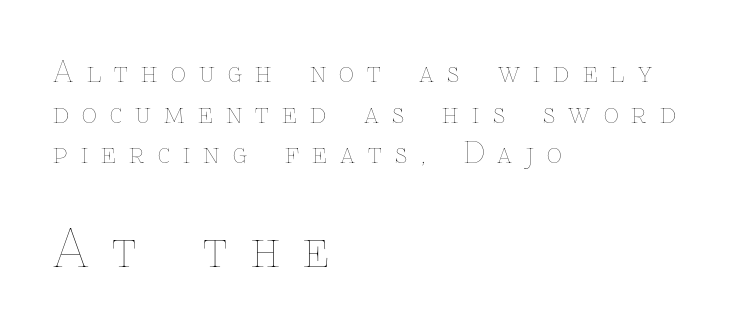
Unlike italic type, these characters show no tilt at all. How would I describe the line gaps? Plain and ordinary. The horizontal fit of the characters is loose and conspicuously gappy. The following chunk of copy outweighs the initial chunk in type size.
